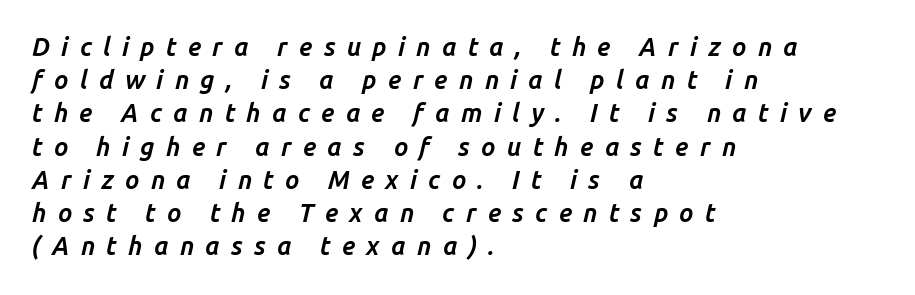
{"italic": "yes", "lean": "right", "slant_degrees": 14, "bold": "yes", "underline": "no", "align": "left", "line_spacing": "normal", "line_spacing_ratio": 1.33, "letter_spacing": "wide", "letter_spacing_em": 0.45, "glyph_px": 25}
